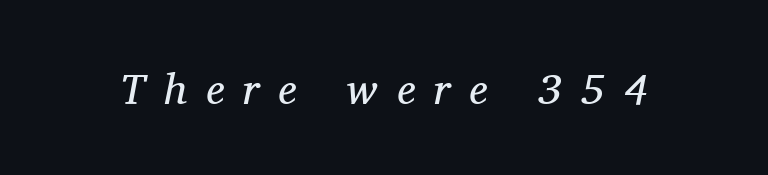
The face looks like a standard text weight, possibly lighter. Small tapered or slab feet sit at the stroke ends, so this counts as serif. This sample has the flowing, uneven cadence of proportional lettering. The horizontal fit of the characters is loose and conspicuously gappy. Underlining? Definitely not there. Yep, that's italic — everything's leaning.
